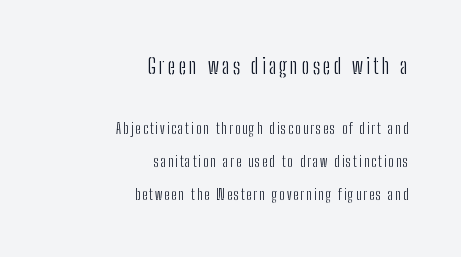
The image shows 21 px text type, upright; set right-aligned, loose line spacing (2.38x), not underlined; the first (top) block is 1.5x larger.
